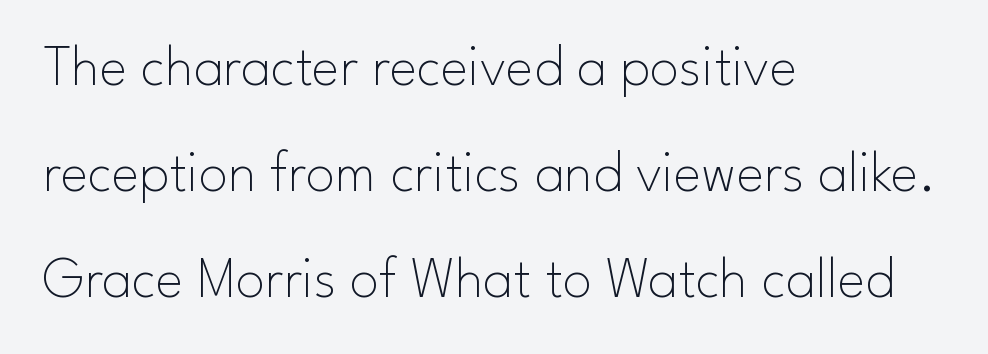
Q: Is the text bold? A: No.
Q: Is the text italic (slanted)? A: No, it is upright.
Q: Is the typeface a serif or a sans-serif typeface? A: Sans-serif.
Q: Is the text underlined? A: No.
Q: How is the paragraph aligned? A: Left-aligned.
Q: Is the spacing between letters normal or unusually wide? A: Normal.
Q: Width (condensed, normal, or wide)? A: Normal.
Q: Stroke contrast? A: Low.
Q: x-height? A: Small.
Q: Monospaced? A: No.
